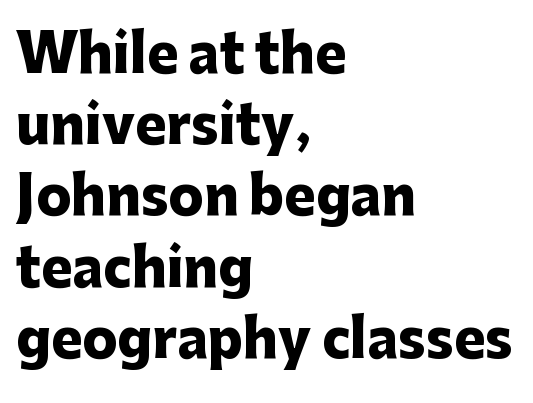
The image shows 52 px heavy sans-serif type, upright; set left-aligned, normal line spacing (1.37x), normal letter spacing, not underlined; low stroke contrast and a medium x-height.
